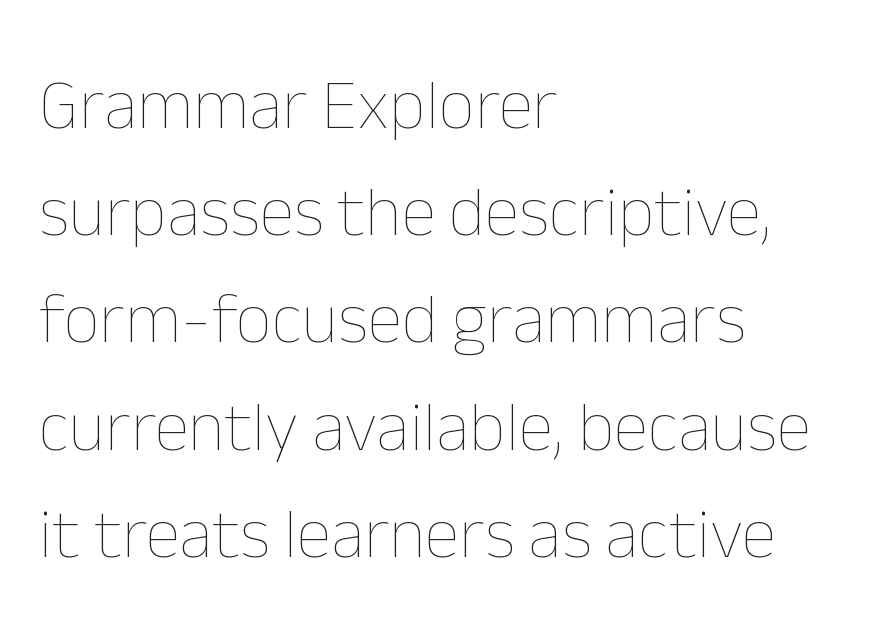
Q: Is the text bold? A: No.
Q: Is the text italic (slanted)? A: No, it is upright.
Q: Is the text underlined? A: No.
Q: How is the paragraph aligned? A: Left-aligned.
Q: Is the spacing between letters normal or unusually wide? A: Normal.
Q: Is the spacing between lines tight, normal or loose? A: Normal.
Q: Width (condensed, normal, or wide)? A: Normal.
Q: Stroke contrast? A: Low.
Q: x-height? A: Medium.
Q: Monospaced? A: No.
